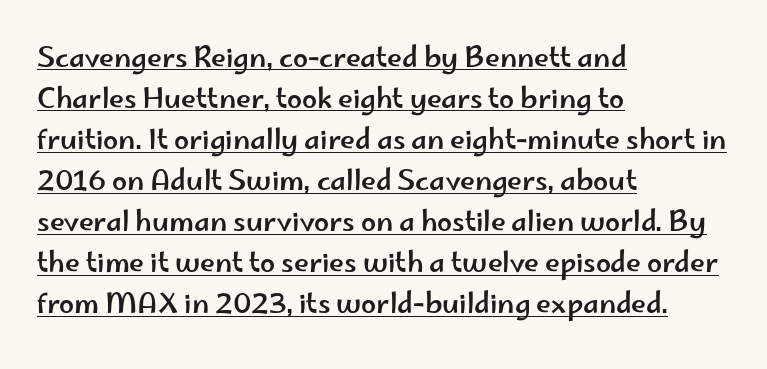
Q: Is the text italic (slanted)? A: No, it is upright.
Q: Is the text underlined? A: Yes.
Q: How is the paragraph aligned? A: Left-aligned.
Q: Is the spacing between letters normal or unusually wide? A: Normal.
Q: Is the spacing between lines tight, normal or loose? A: Normal.
